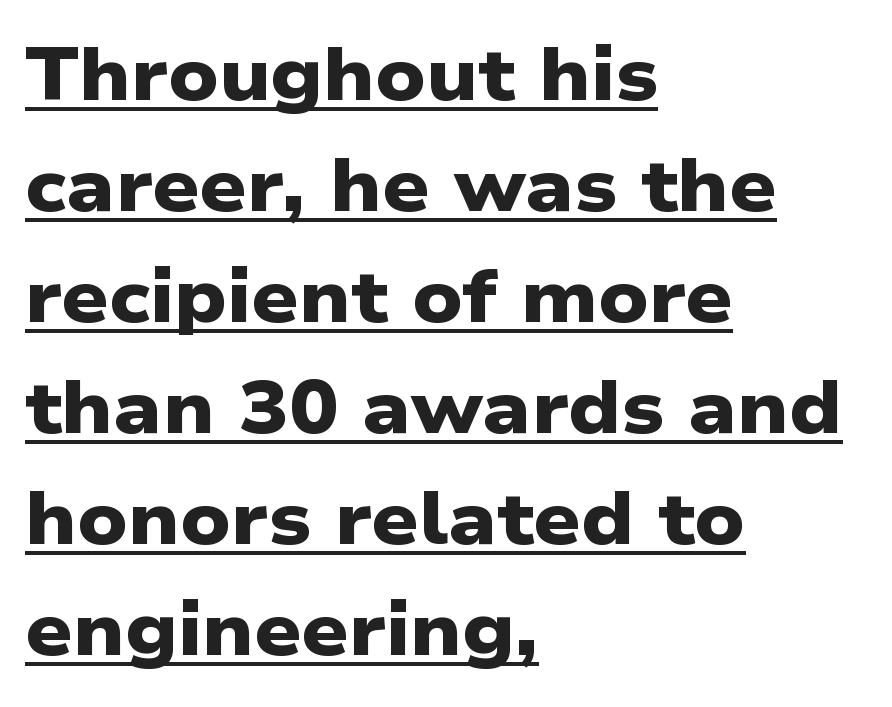
A typesetter would call this proportional, since set widths differ per character. This sample is left-justified, so line endings fall wherever the words run out. Tracking here is standard; glyphs follow each other at the usual distance. Whoever set this chose a conventional vertical rhythm. Quick note: underline on. The strokes are fattened all the way to bold.
